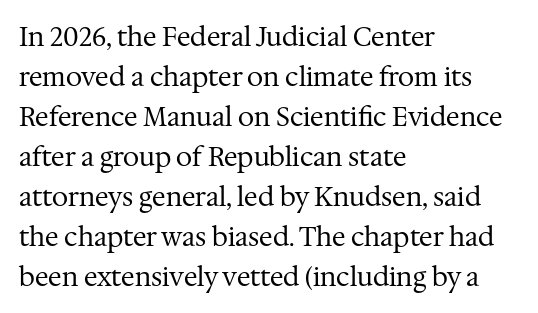
{"italic": "no", "bold": "no", "underline": "no", "align": "left", "line_spacing": "normal", "line_spacing_ratio": 1.54, "letter_spacing": "normal", "letter_spacing_em": 0.0, "glyph_px": 26}
